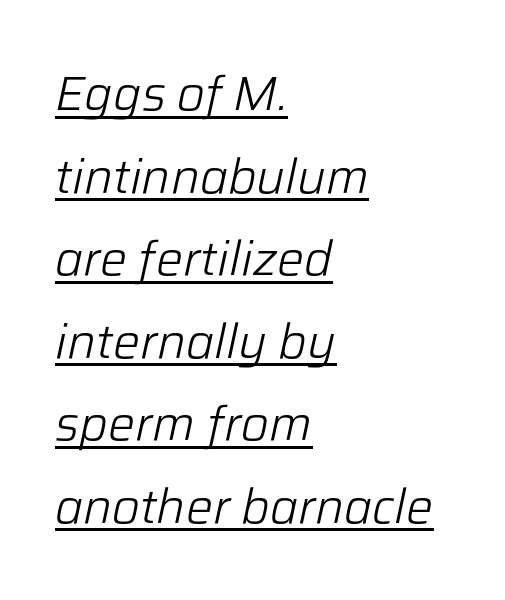
The passage shown leans; its letterforms are oblique. Tracking here is standard; glyphs follow each other at the usual distance. Spacing verdict: proportional, widths tailored to each character. The setting favours the left margin, as ordinary paragraphs usually do.
